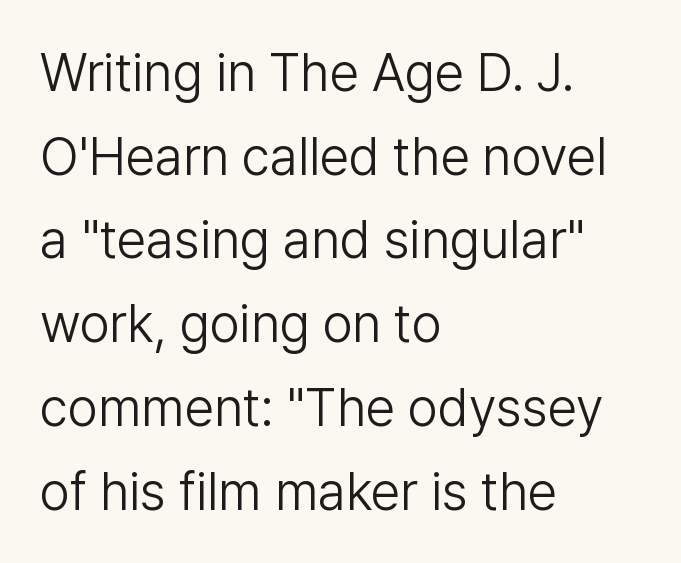
The image shows 53 px light sans-serif type, upright; set left-aligned, normal line spacing (1.58x), normal letter spacing, not underlined; low stroke contrast and a medium x-height.
